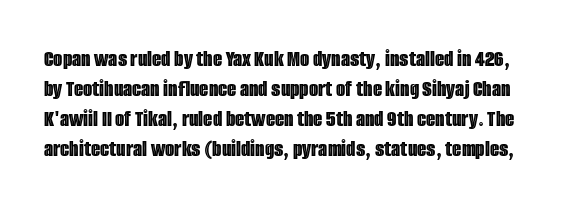
{"italic": "no", "underline": "no", "line_spacing": "normal", "line_spacing_ratio": 1.25, "letter_spacing": "normal", "letter_spacing_em": 0.0, "glyph_px": 24}
